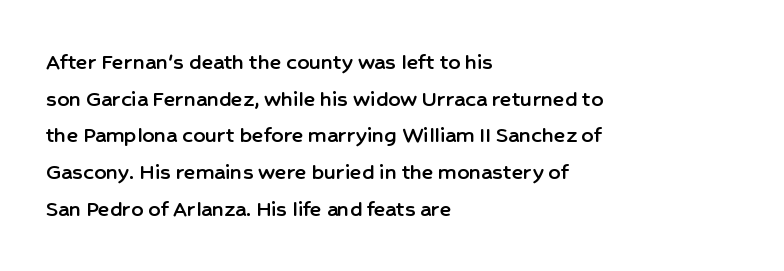
Unlike italic type, these characters show no tilt at all. Glyph-to-glyph distance matches everyday printed text. The line-height multiplier appears to be the usual default. The rag falls on the right side of this text block.
